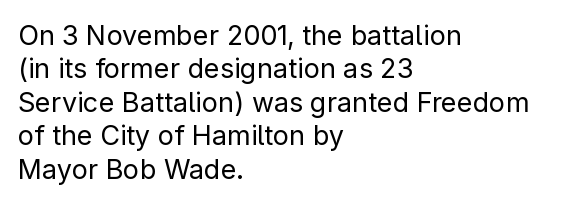
{"italic": "no", "bold": "no", "underline": "no", "align": "left", "line_spacing_ratio": 1.24, "letter_spacing": "normal", "letter_spacing_em": 0.0, "glyph_px": 27}
